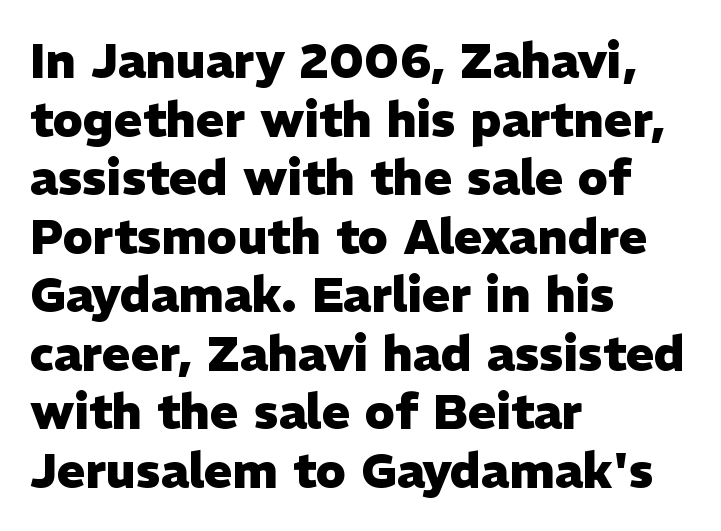
{"serif": "no", "italic": "no", "bold": "yes", "weight": "heavy", "width": "normal", "stroke_contrast": "low", "x_height": "medium", "monospaced": "no", "underline": "no", "align": "left", "line_spacing_ratio": 1.22, "letter_spacing": "normal", "letter_spacing_em": 0.0, "glyph_px": 48}
